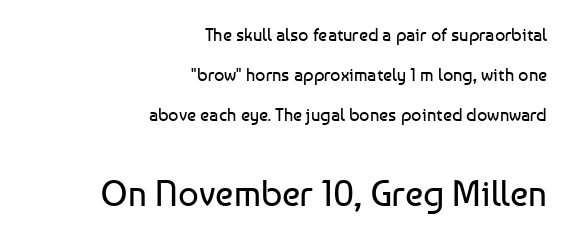
{"serif": "no", "italic": "no", "bold": "no", "weight": "regular", "width": "normal", "stroke_contrast": "low", "x_height": "medium", "monospaced": "no", "underline": "no", "align": "right", "line_spacing": "loose", "line_spacing_ratio": 2.21, "letter_spacing": "normal", "letter_spacing_em": 0.0, "larger_block": "second", "size_ratio": 2.0, "glyph_px": 36}
